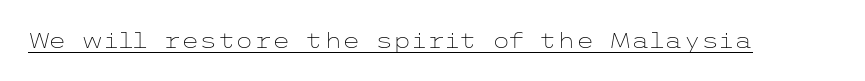
Italic: no, the glyphs are upright roman. You can see a thin bar hugging the bottom of the glyphs. Nothing heavy about these letters — not bold at all. Look at the tracking — it's just the regular setting, nothing added.
